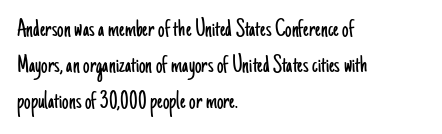
Q: Is the text bold? A: No.
Q: Is the text italic (slanted)? A: No, it is upright.
Q: Is the text underlined? A: No.
Q: How is the paragraph aligned? A: Left-aligned.
Q: Is the spacing between letters normal or unusually wide? A: Normal.
Q: Is the spacing between lines tight, normal or loose? A: Normal.
